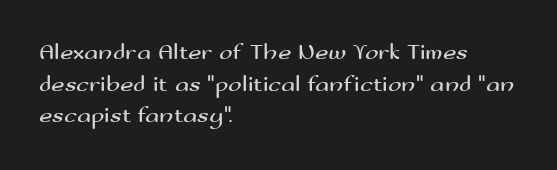
Q: Is the text bold? A: No.
Q: Is the text italic (slanted)? A: No, it is upright.
Q: Is the text underlined? A: No.
Q: How is the paragraph aligned? A: Left-aligned.
Q: Is the spacing between letters normal or unusually wide? A: Normal.
Q: Is the spacing between lines tight, normal or loose? A: Normal.
